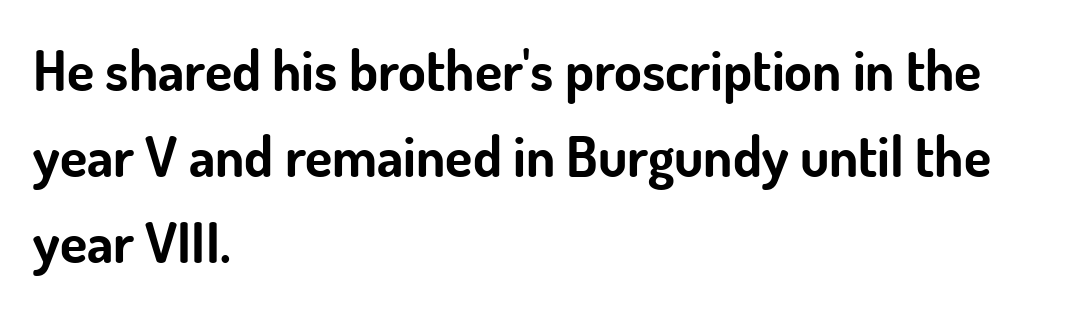
{"serif": "no", "italic": "no", "bold": "yes", "weight": "bold", "width": "normal", "stroke_contrast": "low", "x_height": "small", "monospaced": "no", "underline": "no", "align": "left", "line_spacing": "normal", "line_spacing_ratio": 1.54, "letter_spacing": "normal", "letter_spacing_em": 0.0, "glyph_px": 56}
